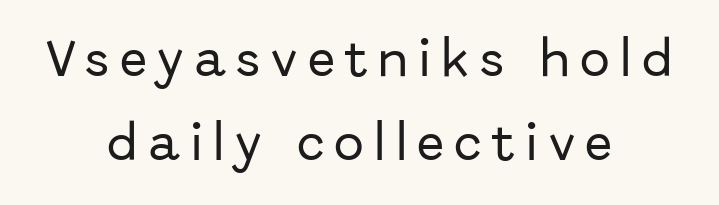
Q: Is the text italic (slanted)? A: No, it is upright.
Q: Is the typeface a serif or a sans-serif typeface? A: Sans-serif.
Q: Is the text underlined? A: No.
Q: How is the paragraph aligned? A: Centered.
Q: Is the spacing between letters normal or unusually wide? A: Unusually wide.
Q: Is the spacing between lines tight, normal or loose? A: Loose.
Q: Width (condensed, normal, or wide)? A: Normal.
Q: Stroke contrast? A: Low.
Q: x-height? A: Medium.
Q: Monospaced? A: No.
